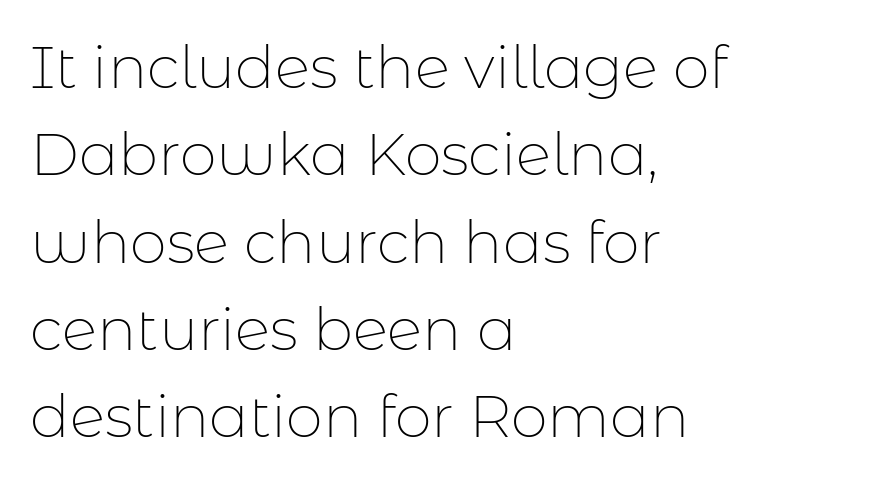
Q: Is the text bold? A: No.
Q: Is the text italic (slanted)? A: No, it is upright.
Q: Is the typeface a serif or a sans-serif typeface? A: Sans-serif.
Q: Is the text underlined? A: No.
Q: How is the paragraph aligned? A: Left-aligned.
Q: Is the spacing between letters normal or unusually wide? A: Normal.
Q: Is the spacing between lines tight, normal or loose? A: Normal.
Q: Width (condensed, normal, or wide)? A: Normal.
Q: Stroke contrast? A: Low.
Q: x-height? A: Medium.
Q: Monospaced? A: No.
